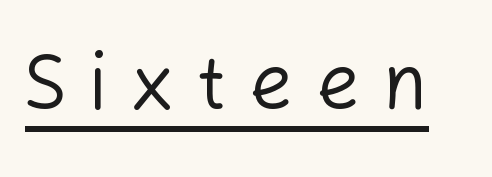
The lettering is marked with a stroke running underneath it. Designer's note — italics off, roman on. The characters are drawn with everyday or finer stroke widths. Does the type have serifs? No, each stem ends abruptly.
